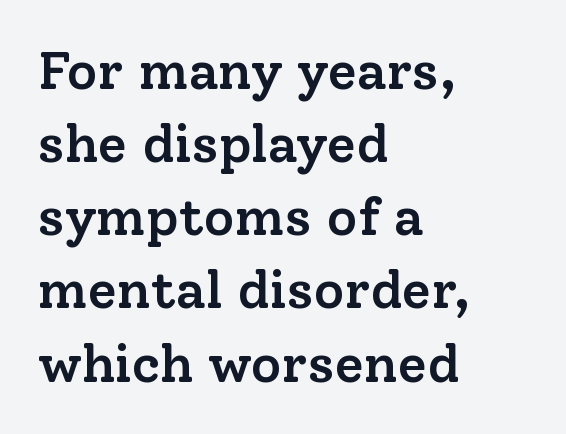
Q: Is the text bold? A: Semi-bold.
Q: Is the text italic (slanted)? A: No, it is upright.
Q: Is the typeface a serif or a sans-serif typeface? A: Serif.
Q: Is the text underlined? A: No.
Q: How is the paragraph aligned? A: Left-aligned.
Q: Is the spacing between letters normal or unusually wide? A: Normal.
Q: Is the spacing between lines tight, normal or loose? A: Normal.
Q: Width (condensed, normal, or wide)? A: Normal.
Q: Stroke contrast? A: Low.
Q: x-height? A: Medium.
Q: Monospaced? A: No.
